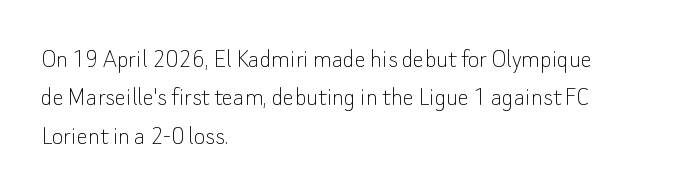
The letters look calm and open, with moderate or lighter stems. The letters stand straight up with perfectly vertical stems. A bare baseline throughout the passage. Students, note that the glyphs here touch the page at normal intervals.
